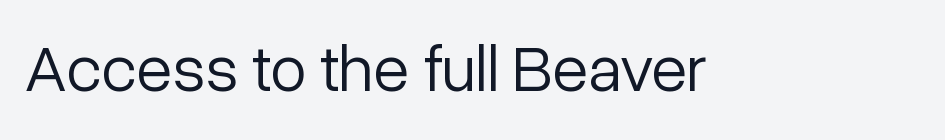
Q: Is the text bold? A: No.
Q: Is the text italic (slanted)? A: No, it is upright.
Q: Is the typeface a serif or a sans-serif typeface? A: Sans-serif.
Q: Is the text underlined? A: No.
Q: Is the spacing between letters normal or unusually wide? A: Normal.
Q: Width (condensed, normal, or wide)? A: Normal.
Q: Stroke contrast? A: Low.
Q: x-height? A: Medium.
Q: Monospaced? A: No.
